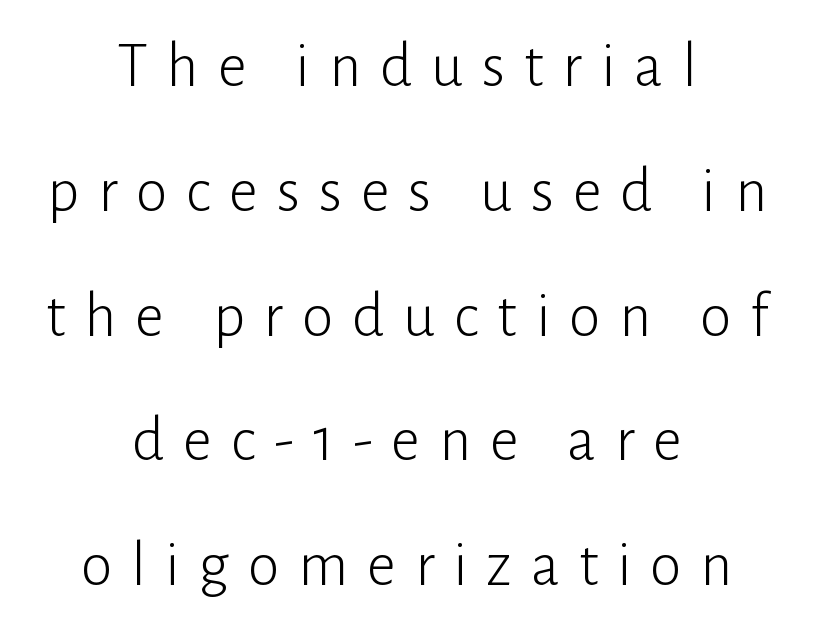
{"serif": "no", "italic": "no", "bold": "no", "weight": "light", "width": "normal", "stroke_contrast": "low", "x_height": "medium", "monospaced": "no", "underline": "no", "align": "center", "line_spacing": "loose", "line_spacing_ratio": 1.95, "letter_spacing": "wide", "letter_spacing_em": 0.29, "glyph_px": 64}
